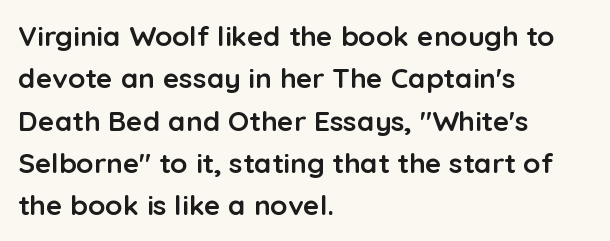
{"serif": "no", "italic": "no", "bold": "yes", "weight": "semibold", "width": "normal", "stroke_contrast": "low", "x_height": "medium", "monospaced": "no", "underline": "no", "align": "left", "line_spacing": "normal", "line_spacing_ratio": 1.51, "letter_spacing": "normal", "letter_spacing_em": 0.0, "glyph_px": 28}
